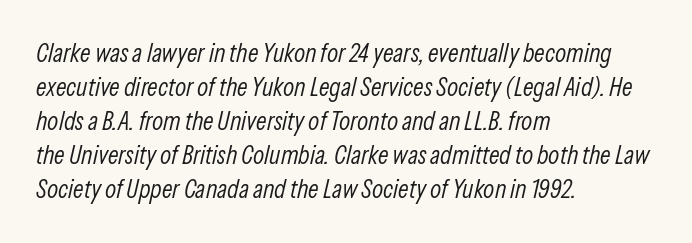
The image shows 26 px text type, italic (leaning right); set left-aligned, normal line spacing (1.31x), normal letter spacing, not underlined.
